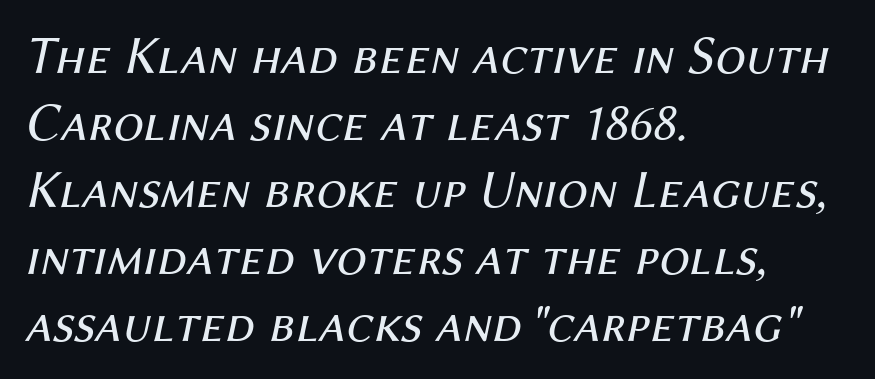
{"italic": "yes", "lean": "right", "slant_degrees": 12, "bold": "no", "weight": "regular", "width": "normal", "stroke_contrast": "medium", "x_height": "medium", "monospaced": "no", "underline": "no", "align": "left", "line_spacing_ratio": 1.24, "letter_spacing": "normal", "letter_spacing_em": 0.0, "glyph_px": 54}
